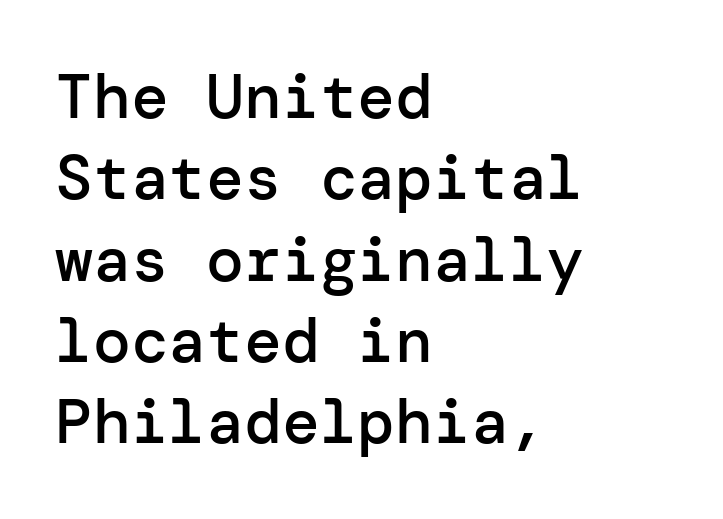
Q: Is the text bold? A: Semi-bold.
Q: Is the text italic (slanted)? A: No, it is upright.
Q: Is the typeface a serif or a sans-serif typeface? A: Sans-serif.
Q: Is the text underlined? A: No.
Q: How is the paragraph aligned? A: Left-aligned.
Q: Is the spacing between letters normal or unusually wide? A: Normal.
Q: Is the spacing between lines tight, normal or loose? A: Normal.
Q: Width (condensed, normal, or wide)? A: Normal.
Q: Stroke contrast? A: Low.
Q: x-height? A: Medium.
